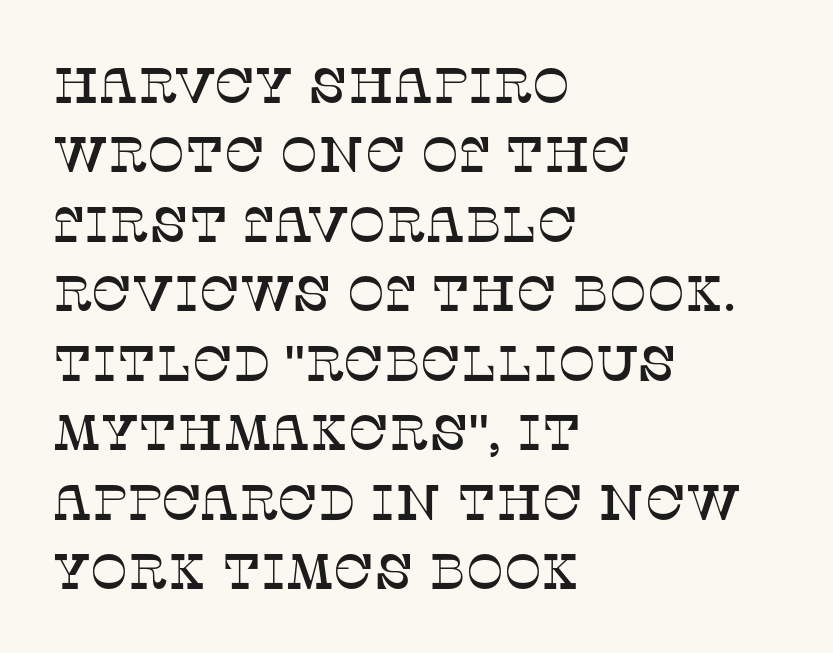
{"serif": "yes", "italic": "no", "width": "normal", "stroke_contrast": "low", "x_height": "large", "monospaced": "no", "underline": "no", "align": "left", "line_spacing": "normal", "line_spacing_ratio": 1.39, "letter_spacing": "normal", "letter_spacing_em": 0.0, "glyph_px": 50}
